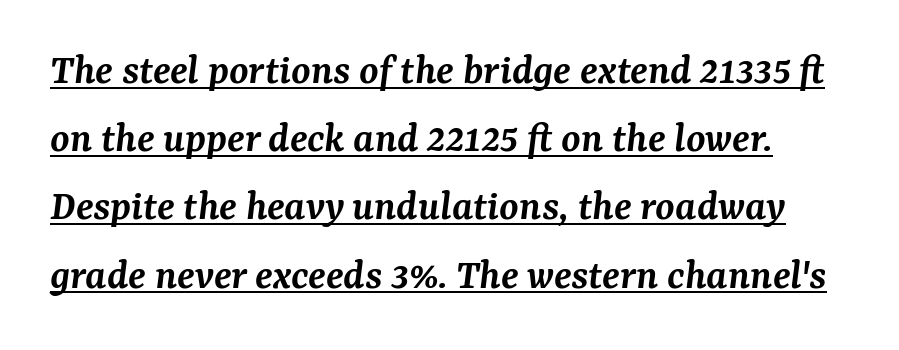
The image shows 44 px semibold serif type, italic (leaning right); set normal line spacing (1.55x), normal letter spacing, underlined; medium stroke contrast and a medium x-height.
